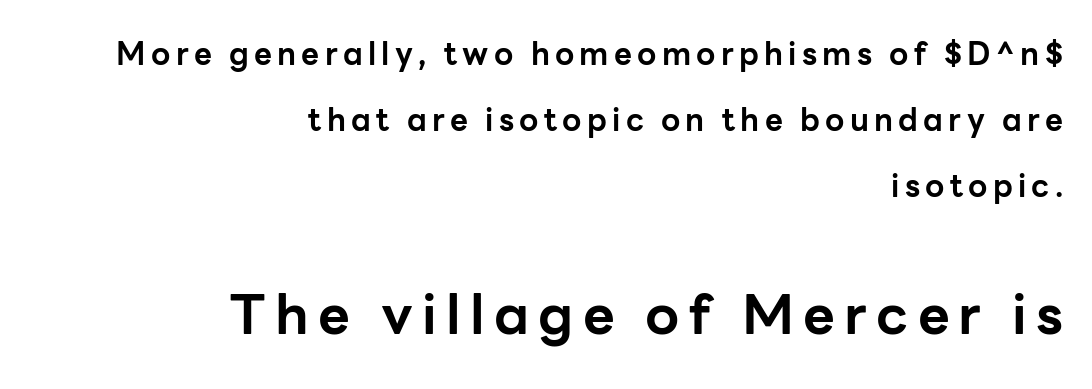
Q: Is the text bold? A: Yes.
Q: Is the text italic (slanted)? A: No, it is upright.
Q: Is the typeface a serif or a sans-serif typeface? A: Sans-serif.
Q: Is the text underlined? A: No.
Q: How is the paragraph aligned? A: Right-aligned.
Q: Is the spacing between lines tight, normal or loose? A: Loose.
Q: Which block of text is set in a larger size, the first (top) or the second (bottom)? A: The second (bottom) one.
Q: Width (condensed, normal, or wide)? A: Normal.
Q: Stroke contrast? A: Low.
Q: x-height? A: Medium.
Q: Monospaced? A: No.
